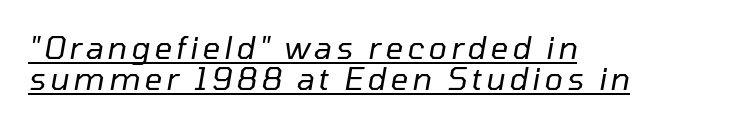
Q: Is the text bold? A: No.
Q: Is the text italic (slanted)? A: Yes, it leans right by about 10 degrees.
Q: Is the text underlined? A: Yes.
Q: How is the paragraph aligned? A: Left-aligned.
Q: Is the spacing between lines tight, normal or loose? A: Tight.
Q: Width (condensed, normal, or wide)? A: Normal.
Q: Stroke contrast? A: Low.
Q: x-height? A: Medium.
Q: Monospaced? A: No.
